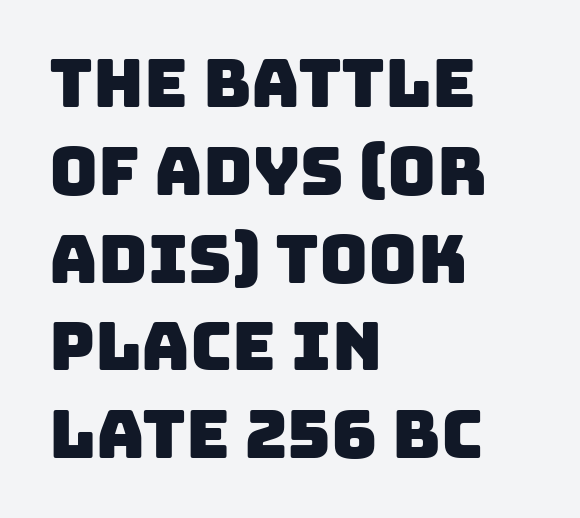
The image shows 67 px sans-serif type; set left-aligned, normal line spacing (1.31x), normal letter spacing, not underlined; low stroke contrast and a large x-height.
